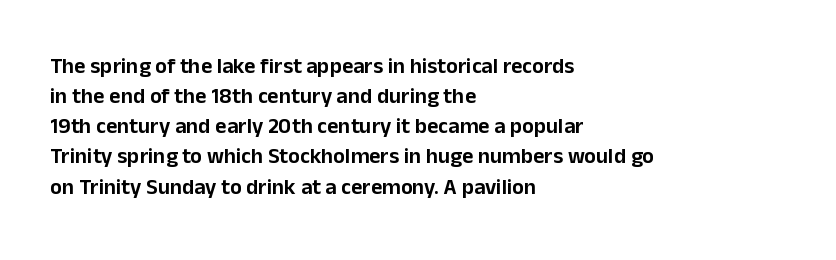
The lettering stays uniformly vertical, giving the passage a roman look. The text block is weighted toward the left margin, trailing off unevenly rightward. A typesetter would call this zero additional tracking. Evenly set lines give the paragraph a standard silhouette.
